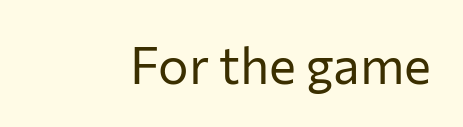
{"serif": "no", "italic": "no", "bold": "no", "weight": "regular", "width": "normal", "stroke_contrast": "low", "x_height": "medium", "monospaced": "no", "underline": "no", "letter_spacing": "normal", "letter_spacing_em": 0.0, "glyph_px": 51}
